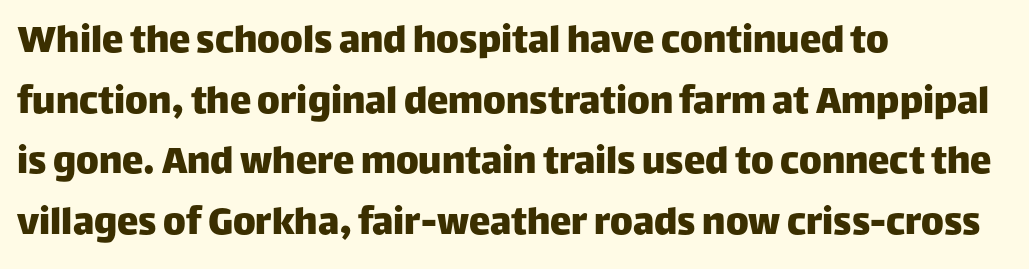
The image shows 43 px sans-serif type, upright; set left-aligned, normal line spacing (1.41x), normal letter spacing, not underlined; low stroke contrast and a large x-height.
